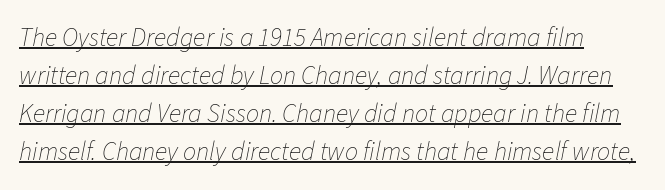
The image shows 26 px text type, italic (leaning right); set normal line spacing (1.46x), normal letter spacing, underlined.
